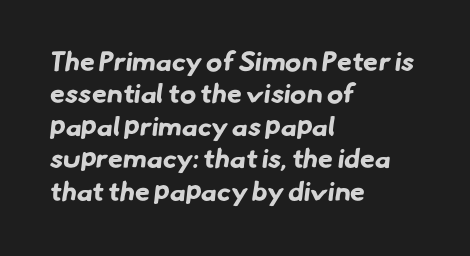
Check the space under the baseline: it is left empty. Does the weight exceed regular? Yes, all the way to bold. Horizontal alignment here is leftward, the default for most running prose. Between one letter and the next there's only the usual sliver of space.
